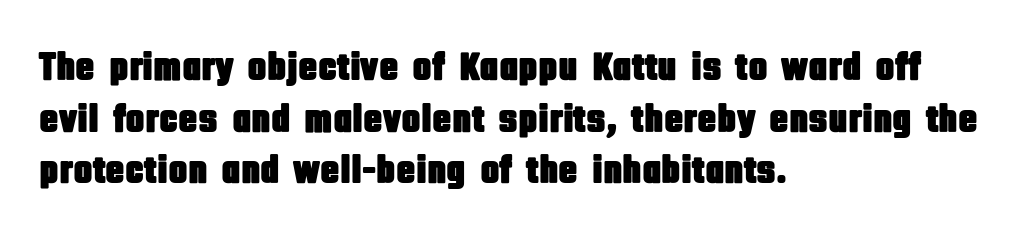
{"serif": "no", "italic": "no", "width": "condensed", "stroke_contrast": "low", "x_height": "large", "monospaced": "no", "underline": "no", "align": "left", "line_spacing": "normal", "line_spacing_ratio": 1.29, "letter_spacing": "normal", "letter_spacing_em": 0.0, "glyph_px": 40}
